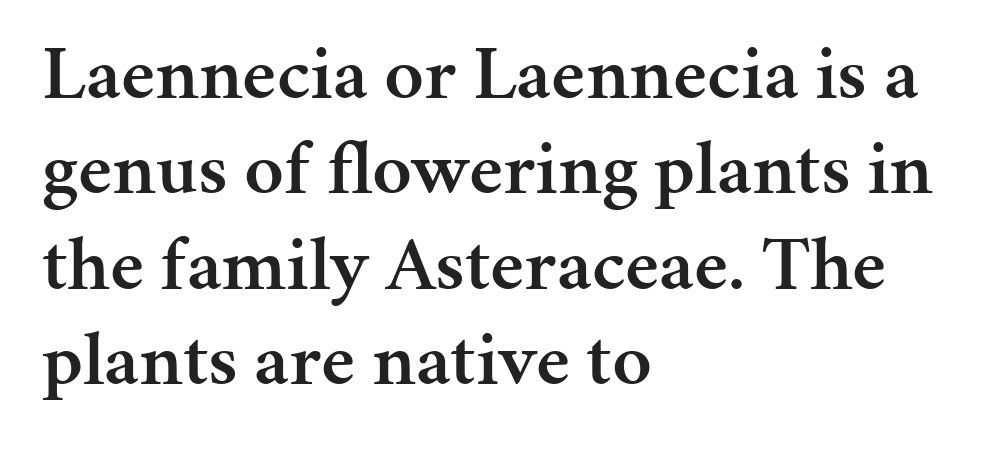
Each letter keeps its own natural width here, so spacing adapts to shape. Students, note that the glyphs here touch the page at normal intervals. The baseline area is clear. Each glyph is drawn with semibold strokes, heavier than normal yet not fully bold. Ordinary non-slanted type is in use. Each line starts at the same left margin while the right side varies.
